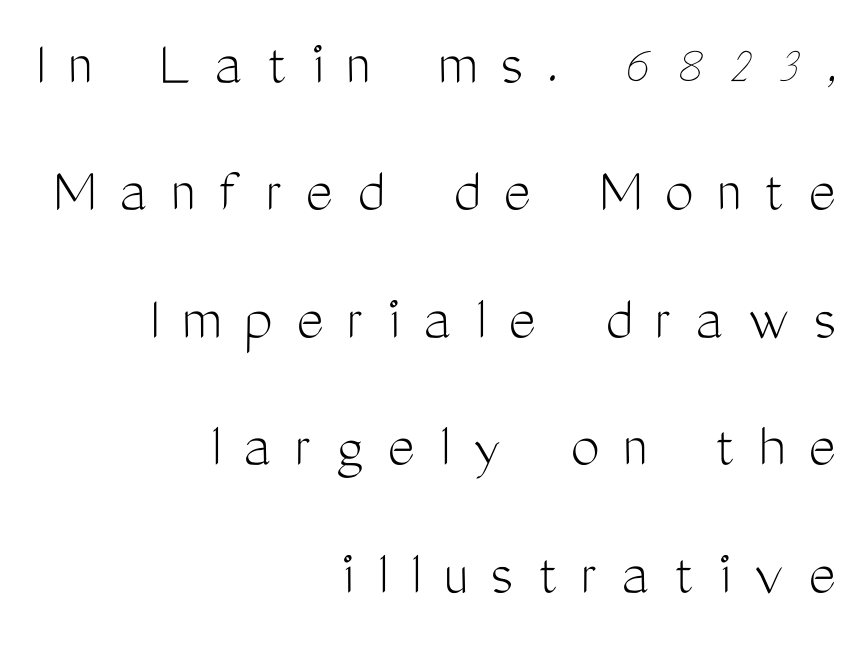
The face looks like a standard text weight, possibly lighter. These lines are rendered in a variable-pitch font. In terms of letterspacing, this is a distinctly airy, spread setting. The text block is weighted toward the right margin, trailing off unevenly leftward.
